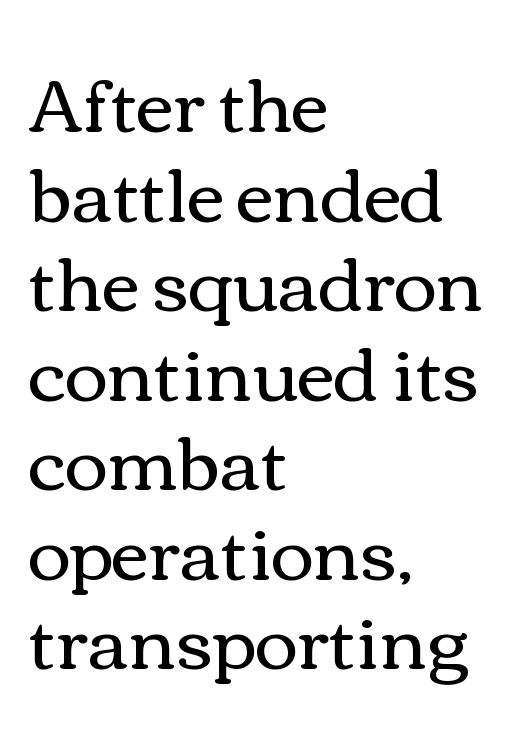
The passage shown has conventional tracking throughout. These lines are rendered in a variable-pitch font. The font's upright variant was chosen for this text. Honestly, there is no underline to notice here at all. The strokes carry an ordinary text weight at most. If you drew a ruler down the left edge, every line would touch it.
